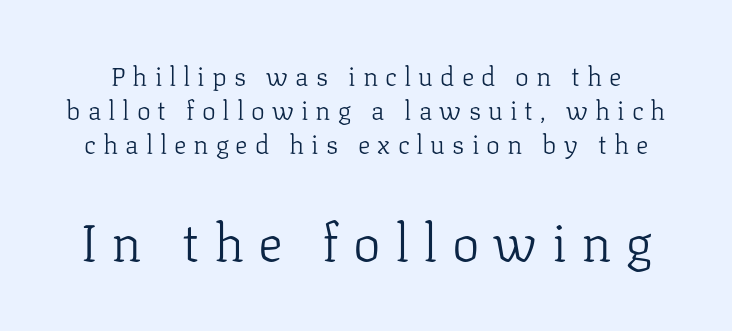
{"serif": "yes", "italic": "no", "bold": "no", "weight": "light", "width": "normal", "stroke_contrast": "low", "x_height": "medium", "monospaced": "no", "underline": "no", "line_spacing": "normal", "line_spacing_ratio": 1.3, "letter_spacing": "wide", "letter_spacing_em": 0.27, "larger_block": "second", "size_ratio": 2.0, "glyph_px": 52}
